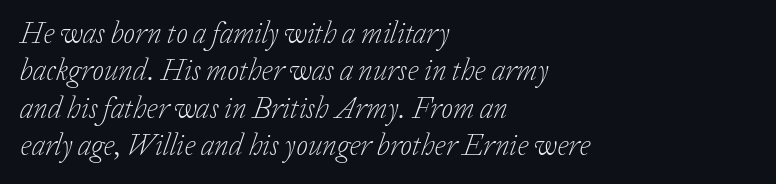
Q: Is the text bold? A: No.
Q: Is the text italic (slanted)? A: Yes, it leans right by about 20 degrees.
Q: Is the typeface a serif or a sans-serif typeface? A: Serif.
Q: Is the text underlined? A: No.
Q: How is the paragraph aligned? A: Left-aligned.
Q: Is the spacing between letters normal or unusually wide? A: Normal.
Q: Is the spacing between lines tight, normal or loose? A: Normal.
Q: Width (condensed, normal, or wide)? A: Normal.
Q: Stroke contrast? A: Low.
Q: x-height? A: Medium.
Q: Monospaced? A: No.
